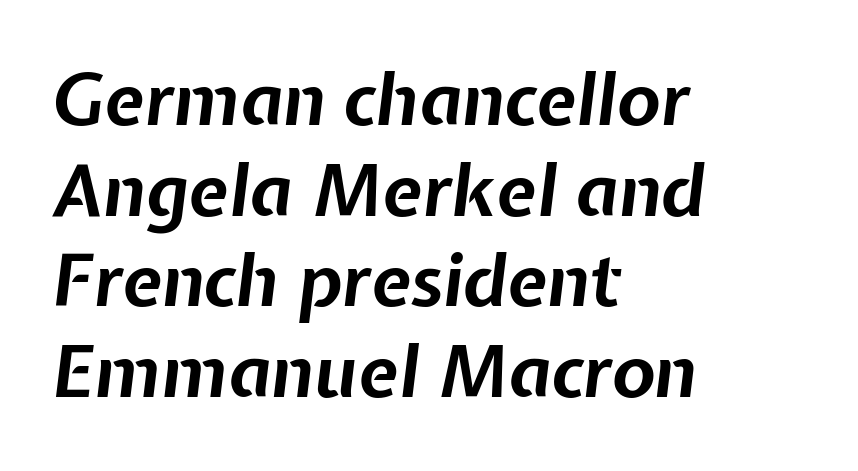
{"italic": "yes", "lean": "right", "slant_degrees": 7, "bold": "yes", "weight": "bold", "width": "normal", "stroke_contrast": "low", "x_height": "medium", "monospaced": "no", "underline": "no", "align": "left", "line_spacing": "normal", "line_spacing_ratio": 1.26, "letter_spacing": "normal", "letter_spacing_em": 0.0, "glyph_px": 72}
